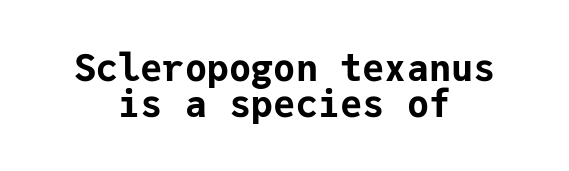
Q: Is the text bold? A: Yes.
Q: Is the text italic (slanted)? A: No, it is upright.
Q: Is the typeface a serif or a sans-serif typeface? A: Sans-serif.
Q: Is the text underlined? A: No.
Q: How is the paragraph aligned? A: Centered.
Q: Is the spacing between letters normal or unusually wide? A: Normal.
Q: Is the spacing between lines tight, normal or loose? A: Tight.
Q: Width (condensed, normal, or wide)? A: Normal.
Q: Stroke contrast? A: Low.
Q: x-height? A: Medium.
Q: Monospaced? A: Yes.
